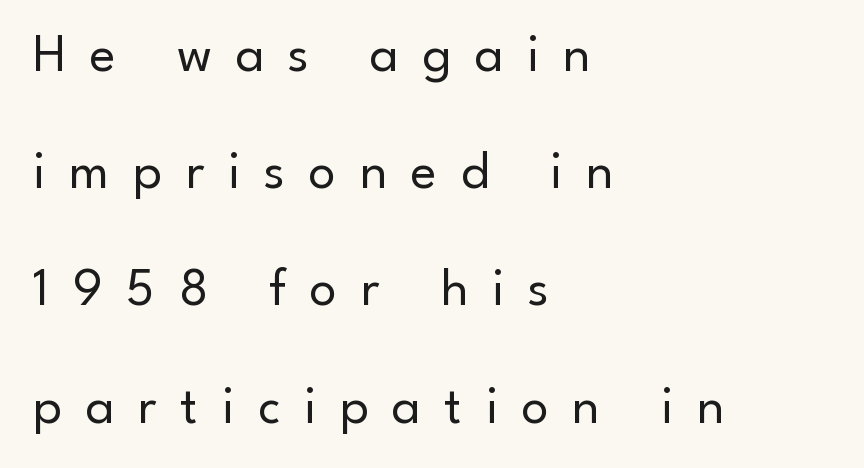
Q: Is the text bold? A: No.
Q: Is the text italic (slanted)? A: No, it is upright.
Q: Is the typeface a serif or a sans-serif typeface? A: Sans-serif.
Q: Is the text underlined? A: No.
Q: How is the paragraph aligned? A: Left-aligned.
Q: Is the spacing between letters normal or unusually wide? A: Unusually wide.
Q: Is the spacing between lines tight, normal or loose? A: Loose.
Q: Width (condensed, normal, or wide)? A: Normal.
Q: Stroke contrast? A: Low.
Q: x-height? A: Small.
Q: Monospaced? A: No.
